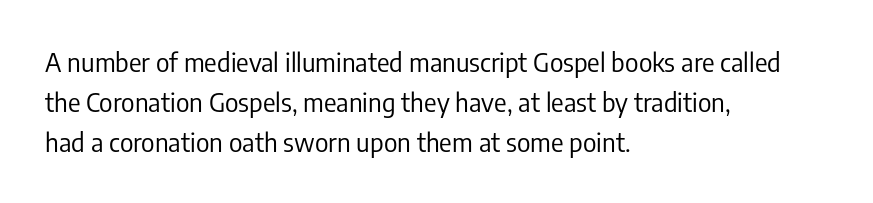
{"italic": "no", "bold": "no", "underline": "no", "align": "left", "line_spacing": "normal", "line_spacing_ratio": 1.53, "letter_spacing": "normal", "letter_spacing_em": 0.0, "glyph_px": 26}
